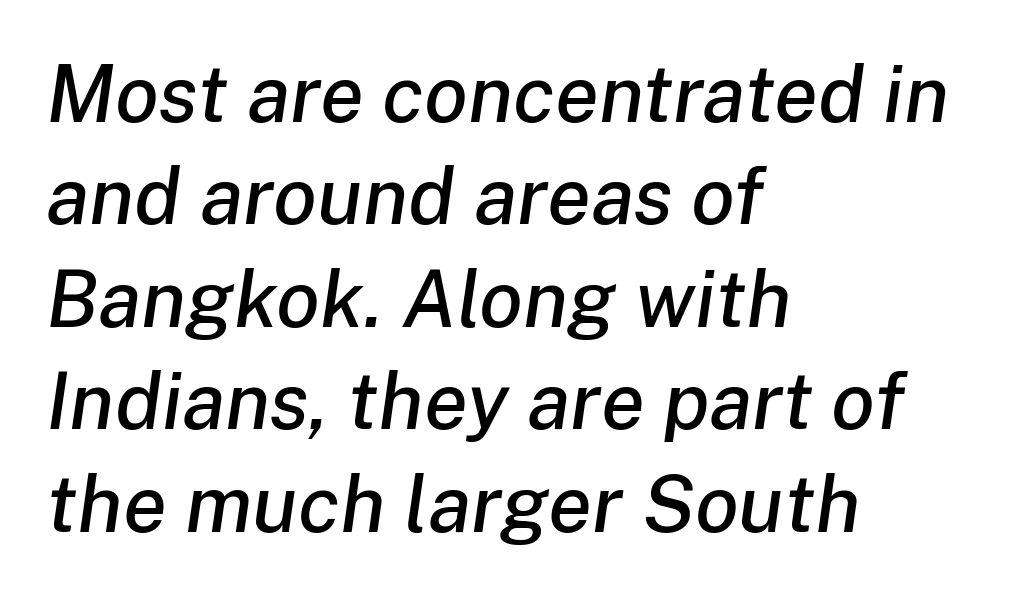
The image shows 80 px text type, italic (leaning right); set left-aligned, normal line spacing (1.28x), normal letter spacing, not underlined; low stroke contrast and a medium x-height.
